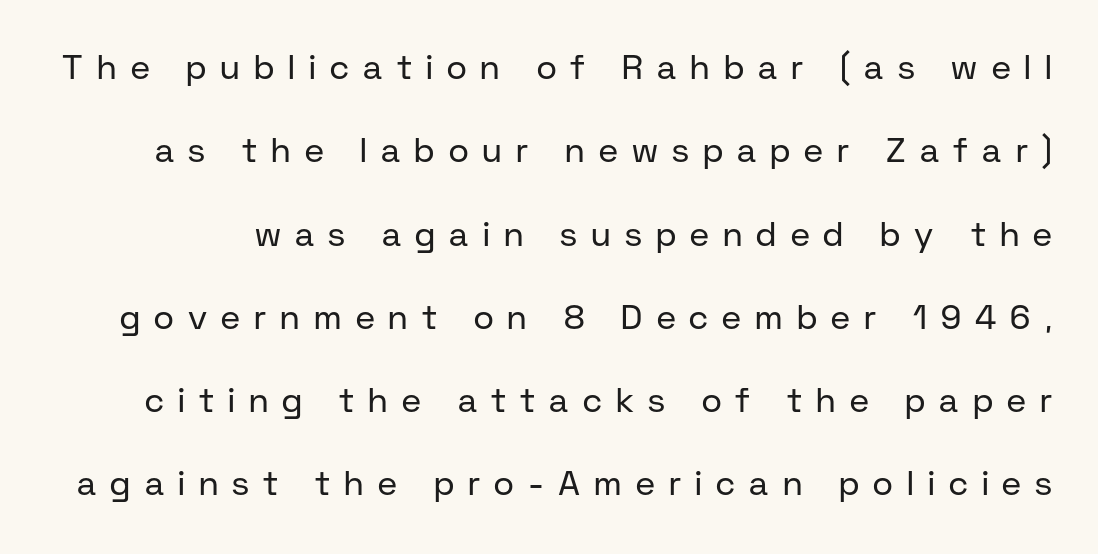
The image shows 34 px regular-weight sans-serif type, upright; set loose line spacing (2.45x), unusually wide letter spacing (+0.42 em), not underlined; low stroke contrast and a medium x-height.
